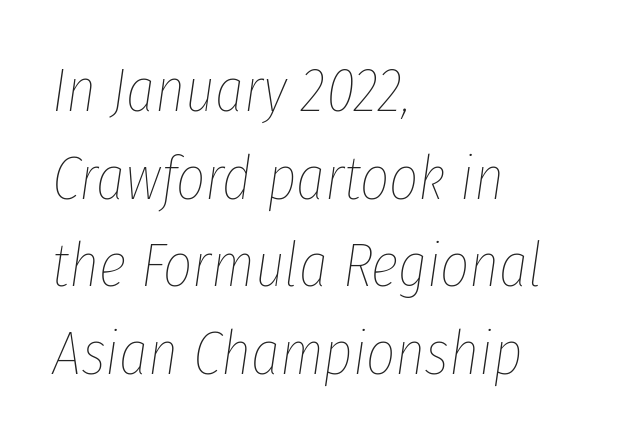
{"italic": "yes", "lean": "right", "slant_degrees": 8, "bold": "no", "weight": "thin", "width": "condensed", "stroke_contrast": "low", "x_height": "medium", "monospaced": "no", "underline": "no", "align": "left", "line_spacing": "normal", "line_spacing_ratio": 1.39, "letter_spacing": "normal", "letter_spacing_em": 0.0, "glyph_px": 63}
